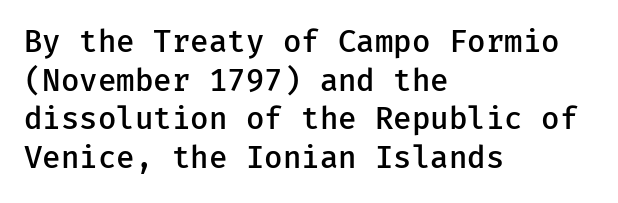
The image shows 30 px semibold sans-serif type, upright, monospaced; set left-aligned, normal line spacing (1.29x), normal letter spacing, not underlined; low stroke contrast and a medium x-height.
